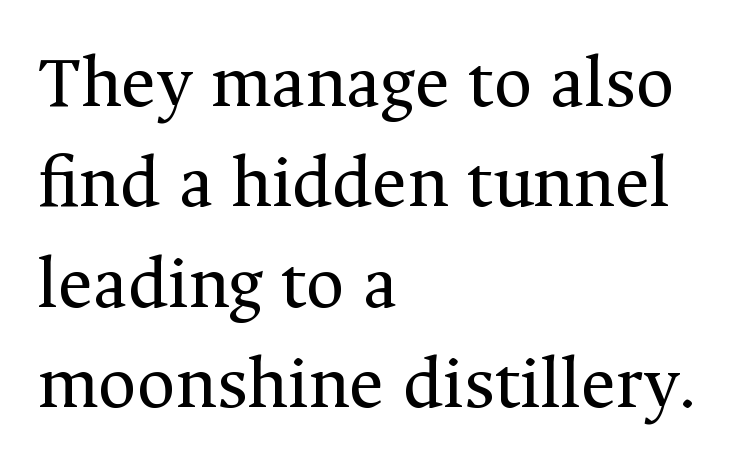
{"serif": "yes", "italic": "no", "bold": "no", "weight": "regular", "width": "normal", "stroke_contrast": "medium", "x_height": "medium", "monospaced": "no", "underline": "no", "align": "left", "line_spacing": "normal", "line_spacing_ratio": 1.34, "letter_spacing": "normal", "letter_spacing_em": 0.0, "glyph_px": 75}
